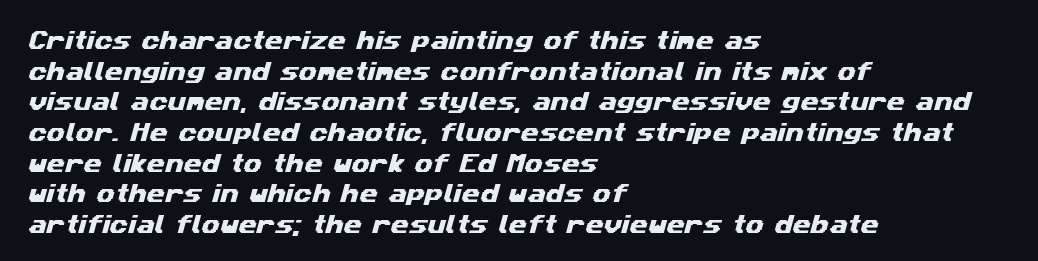
Honestly, the letter spacing is just normal — you wouldn't notice it. Is there much room between lines? A standard amount, neither cramped nor airy. Horizontal alignment here is leftward, the default for most running prose. Glance below the letters and you will spot only blank space.
